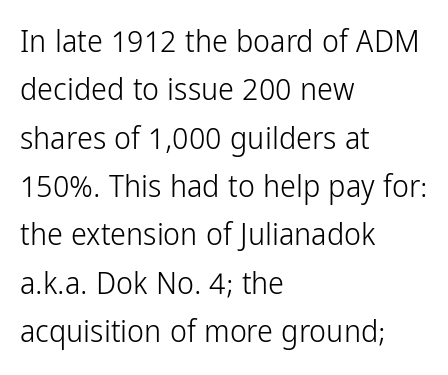
{"serif": "no", "italic": "no", "bold": "no", "weight": "light", "width": "condensed", "stroke_contrast": "low", "x_height": "medium", "monospaced": "no", "underline": "no", "align": "left", "line_spacing": "normal", "line_spacing_ratio": 1.51, "letter_spacing": "normal", "letter_spacing_em": 0.0, "glyph_px": 32}
